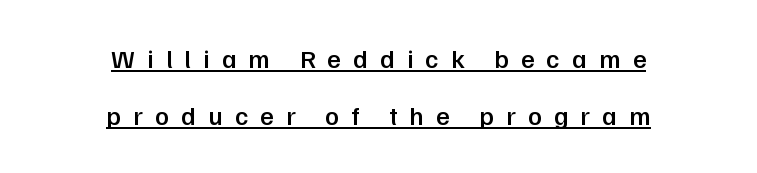
{"italic": "no", "bold": "semi", "underline": "yes", "align": "center", "line_spacing": "loose", "line_spacing_ratio": 2.2, "letter_spacing": "wide", "letter_spacing_em": 0.47, "glyph_px": 26}
